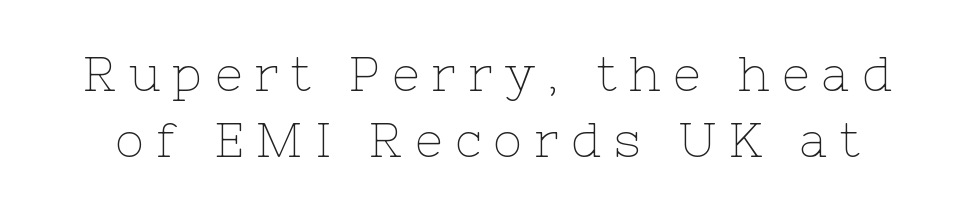
Q: Is the text bold? A: No.
Q: Is the text italic (slanted)? A: No, it is upright.
Q: Is the typeface a serif or a sans-serif typeface? A: Serif.
Q: Is the text underlined? A: No.
Q: Is the spacing between letters normal or unusually wide? A: Unusually wide.
Q: Is the spacing between lines tight, normal or loose? A: Normal.
Q: Width (condensed, normal, or wide)? A: Normal.
Q: Stroke contrast? A: Low.
Q: x-height? A: Medium.
Q: Monospaced? A: No.
